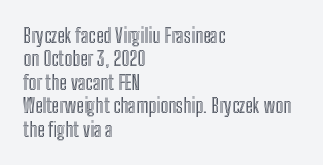
Q: Is the text italic (slanted)? A: No, it is upright.
Q: Is the text underlined? A: No.
Q: How is the paragraph aligned? A: Left-aligned.
Q: Is the spacing between letters normal or unusually wide? A: Normal.
